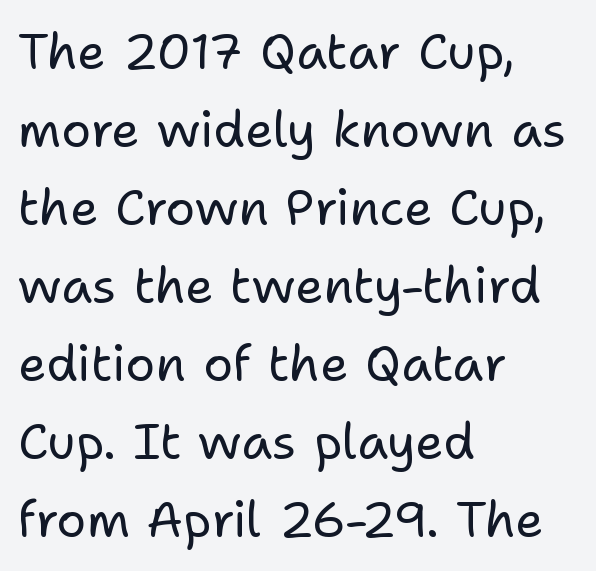
Q: Is the text bold? A: No.
Q: Is the text italic (slanted)? A: No, it is upright.
Q: Is the typeface a serif or a sans-serif typeface? A: Sans-serif.
Q: Is the text underlined? A: No.
Q: How is the paragraph aligned? A: Left-aligned.
Q: Is the spacing between letters normal or unusually wide? A: Normal.
Q: Is the spacing between lines tight, normal or loose? A: Normal.
Q: Width (condensed, normal, or wide)? A: Normal.
Q: Stroke contrast? A: Low.
Q: x-height? A: Medium.
Q: Monospaced? A: No.
